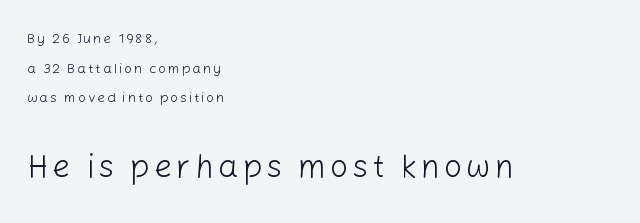
{"serif": "no", "italic": "no", "bold": "no", "weight": "light", "width": "normal", "stroke_contrast": "low", "x_height": "medium", "monospaced": "no", "underline": "no", "align": "left", "line_spacing": "loose", "line_spacing_ratio": 2.12, "larger_block": "second", "size_ratio": 2.29, "glyph_px": 32}
